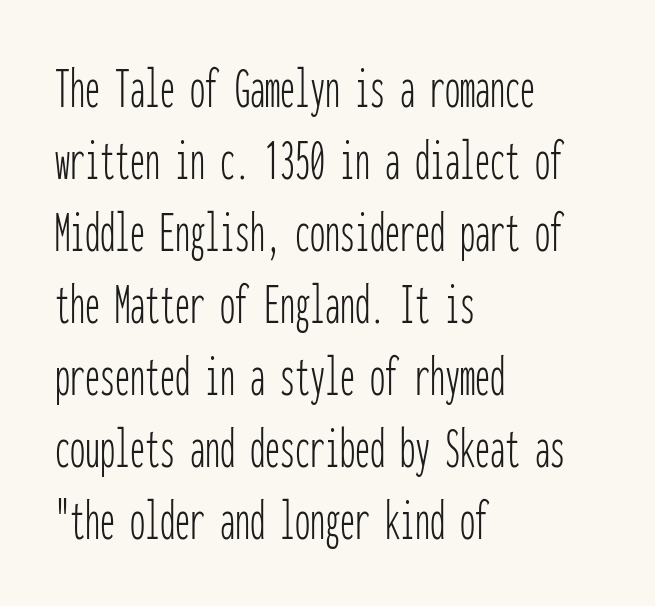
Is the letter spacing exaggerated? No — it looks like the ordinary default. Stroke terminals: plain, sans-serif. The baseline area is clear. Every character here occupies the same horizontal width, giving the sample a typewriter-like rhythm.
